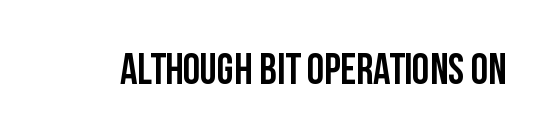
{"serif": "no", "italic": "no", "width": "condensed", "stroke_contrast": "low", "x_height": "large", "monospaced": "no", "underline": "no", "letter_spacing": "normal", "letter_spacing_em": 0.0, "glyph_px": 43}
